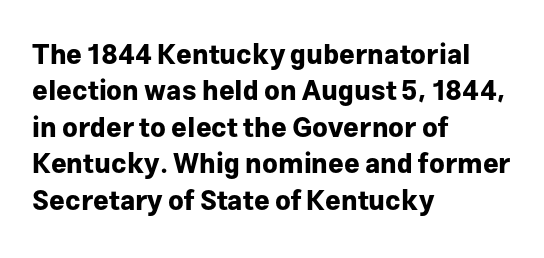
{"italic": "no", "bold": "yes", "underline": "no", "align": "left", "line_spacing": "normal", "line_spacing_ratio": 1.35, "letter_spacing": "normal", "letter_spacing_em": 0.0, "glyph_px": 27}
